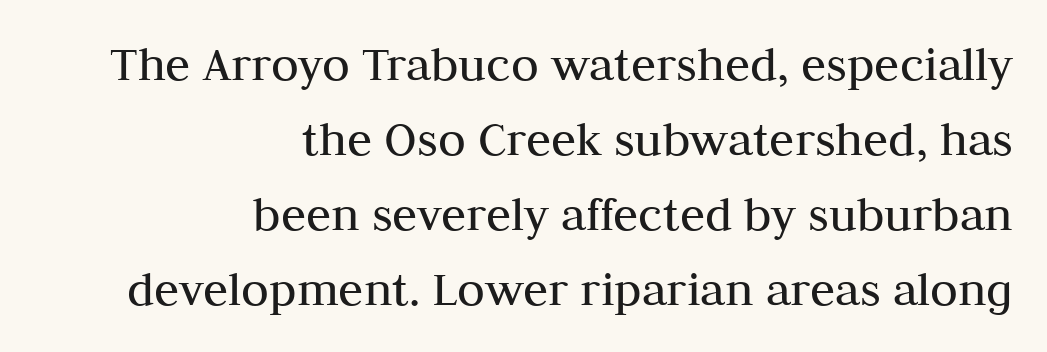
This sample uses plain, unmodified letter spacing. Spacing verdict: proportional, widths tailored to each character. The typesetting does not lean heavy: it is not bold. You can tell from the footed stems that serif type was used. Line endings align vertically; line beginnings do not.
